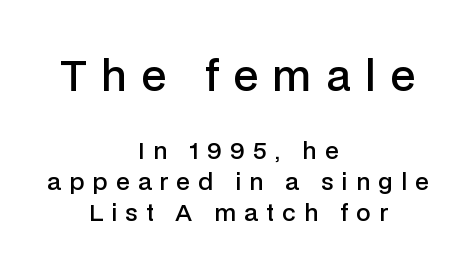
The image shows 41 px semibold sans-serif type, upright; set centered, normal line spacing (1.35x), unusually wide letter spacing (+0.36 em), not underlined; the first (top) block is 1.78x larger; low stroke contrast and a medium x-height.
